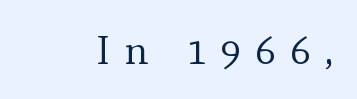
The image shows 41 px regular-weight serif type, upright; set unusually wide letter spacing (+0.34 em), not underlined; a small x-height.
